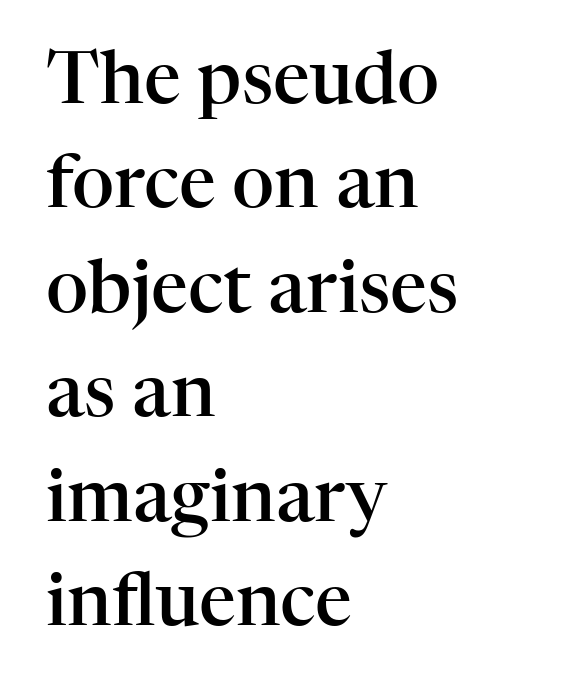
{"serif": "yes", "italic": "no", "bold": "semi", "weight": "semibold", "width": "normal", "stroke_contrast": "high", "x_height": "medium", "monospaced": "no", "underline": "no", "align": "left", "line_spacing": "normal", "line_spacing_ratio": 1.43, "letter_spacing": "normal", "letter_spacing_em": 0.0, "glyph_px": 73}
